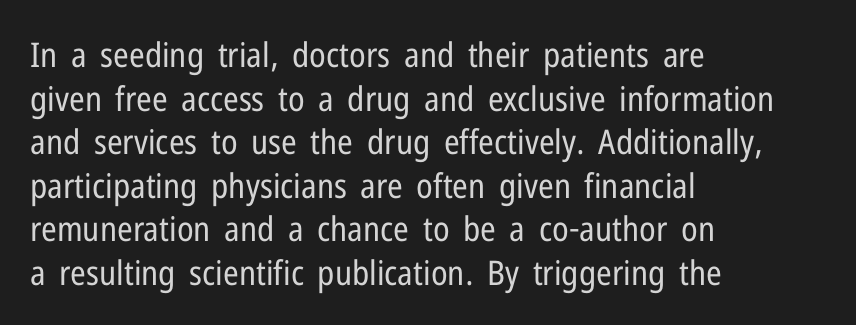
The image shows 34 px regular-weight, condensed sans-serif type, upright; set left-aligned, normal line spacing (1.28x), normal letter spacing, not underlined; low stroke contrast and a medium x-height.
